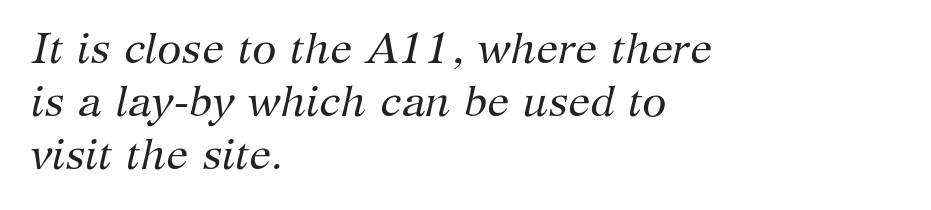
{"serif": "yes", "italic": "yes", "lean": "right", "slant_degrees": 12, "bold": "no", "weight": "regular", "width": "normal", "stroke_contrast": "medium", "x_height": "medium", "monospaced": "no", "underline": "no", "align": "left", "line_spacing_ratio": 1.2, "letter_spacing": "normal", "letter_spacing_em": 0.0, "glyph_px": 44}
